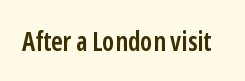
The image shows 27 px text type, upright; set normal letter spacing, not underlined.
